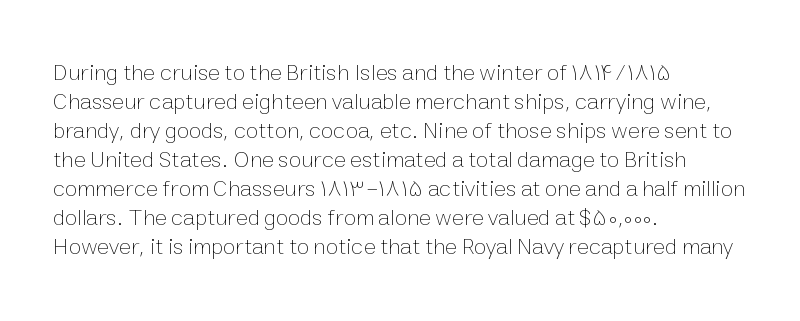
A typesetter would call this zero additional tracking. If you drew a line through each stem, it would be perfectly vertical. This block has exactly the height ordinary leading produces. Teacher's note: observe the even left margin — that is flush-left alignment. The area under the type is left untouched. This is not heavy type; no bold has been used.
